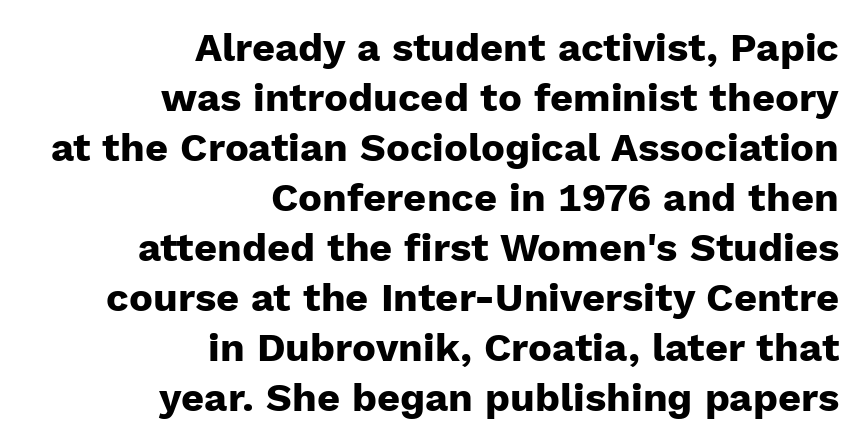
This sample keeps an unexceptional amount of space between lines. The letters stand straight up with perfectly vertical stems. The specimen omits any rule beneath the text block's lines. Think of a printed novel: that variable character pitch is what you see here. The typesetter chose a ragged-left arrangement here. As a designer I'd log this as weight 700, bold.
